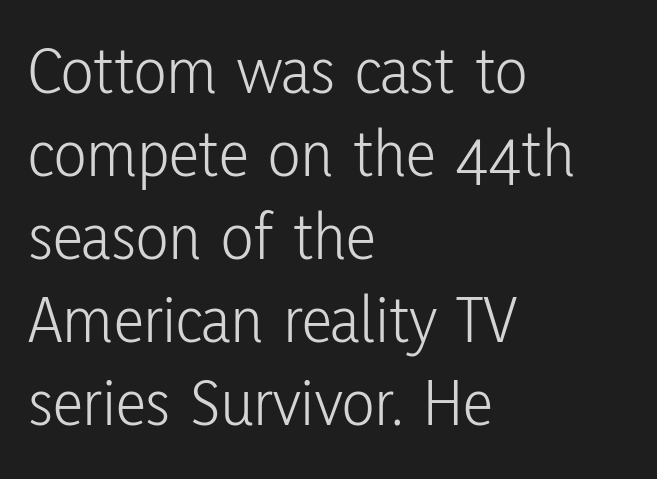
{"serif": "no", "italic": "no", "bold": "no", "weight": "light", "width": "condensed", "stroke_contrast": "low", "x_height": "medium", "monospaced": "no", "underline": "no", "align": "left", "line_spacing_ratio": 1.22, "letter_spacing": "normal", "letter_spacing_em": 0.0, "glyph_px": 68}
